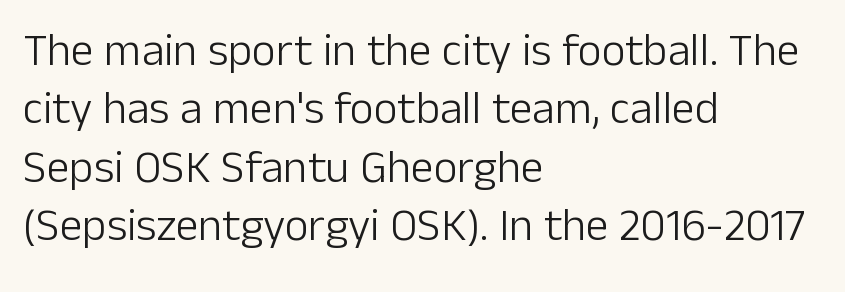
Q: Is the text bold? A: No.
Q: Is the text italic (slanted)? A: No, it is upright.
Q: Is the typeface a serif or a sans-serif typeface? A: Sans-serif.
Q: Is the text underlined? A: No.
Q: How is the paragraph aligned? A: Left-aligned.
Q: Is the spacing between letters normal or unusually wide? A: Normal.
Q: Is the spacing between lines tight, normal or loose? A: Normal.
Q: Width (condensed, normal, or wide)? A: Normal.
Q: Stroke contrast? A: Low.
Q: x-height? A: Medium.
Q: Monospaced? A: No.
